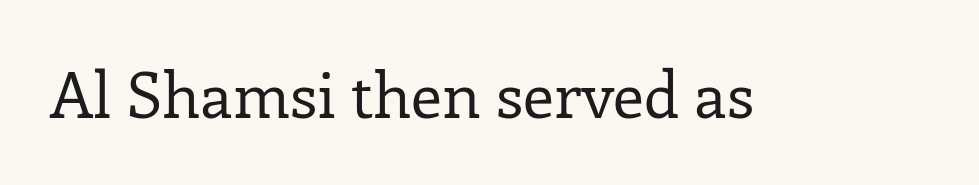
The image shows 63 px regular-weight serif type, upright; set normal letter spacing, not underlined; low stroke contrast and a medium x-height.
